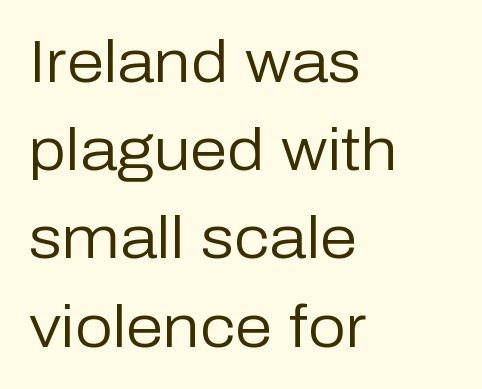
The image shows 60 px regular-weight sans-serif type, upright; set left-aligned, normal line spacing (1.47x), normal letter spacing, not underlined; low stroke contrast and a medium x-height.
